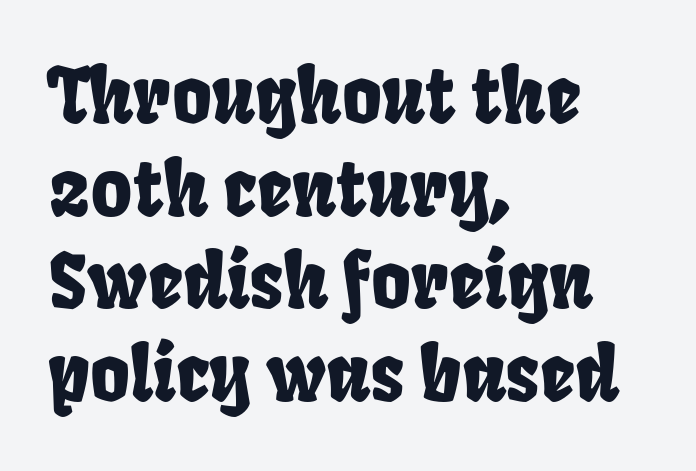
The image shows 76 px condensed sans-serif type; set left-aligned, line spacing 1.22x, normal letter spacing, not underlined; low stroke contrast and a large x-height.
